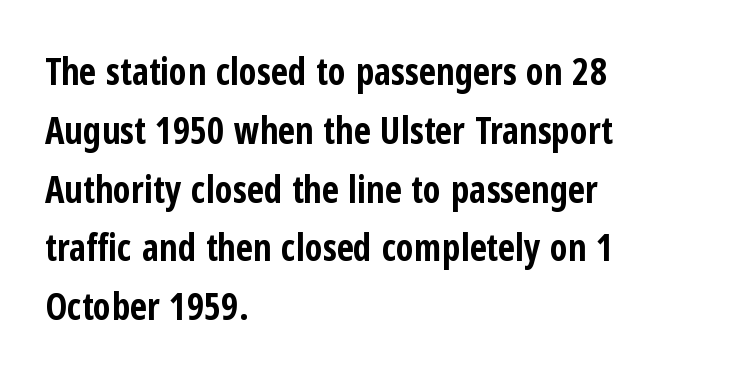
The image shows 37 px bold, condensed sans-serif type, upright; set left-aligned, normal line spacing (1.59x), normal letter spacing, not underlined; low stroke contrast and a medium x-height.
